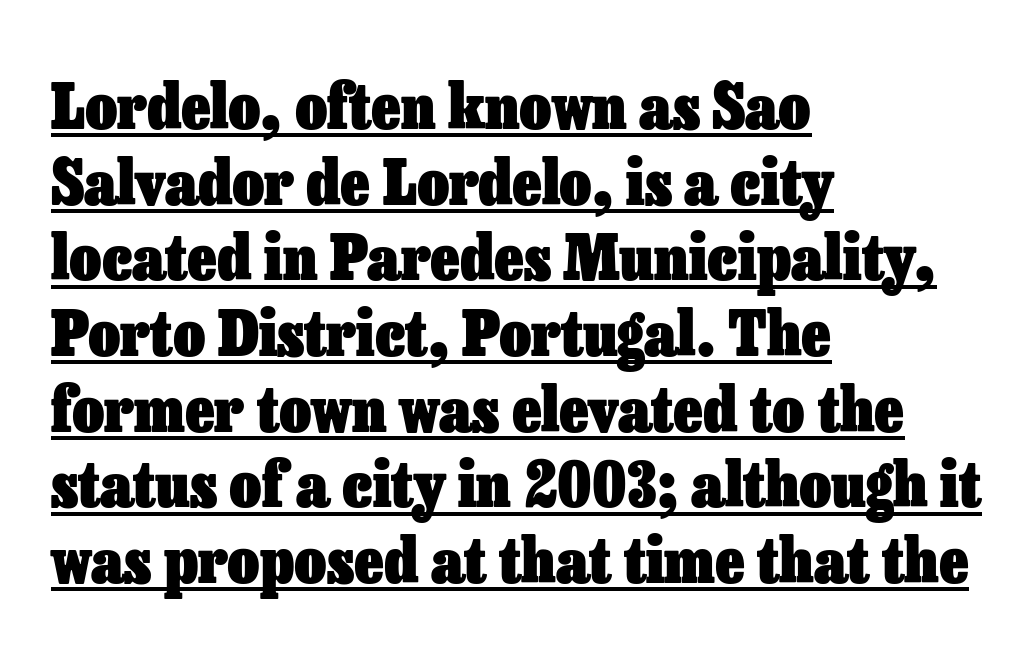
Short and long lines alike share a common starting point at left. The letters stand straight up with perfectly vertical stems. The strokes are fattened all the way to bold. Underline: present. Characters follow at the spacing the type designer built in.
